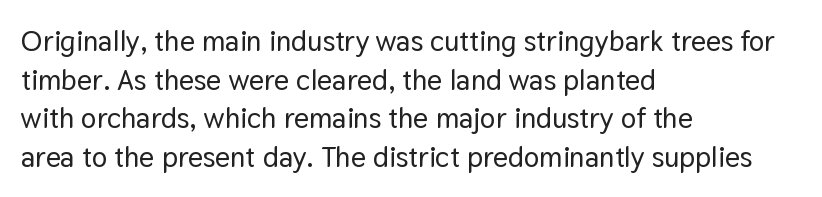
Q: Is the text italic (slanted)? A: No, it is upright.
Q: Is the typeface a serif or a sans-serif typeface? A: Sans-serif.
Q: Is the text underlined? A: No.
Q: How is the paragraph aligned? A: Left-aligned.
Q: Is the spacing between letters normal or unusually wide? A: Normal.
Q: Is the spacing between lines tight, normal or loose? A: Normal.
Q: Width (condensed, normal, or wide)? A: Normal.
Q: Stroke contrast? A: Low.
Q: x-height? A: Medium.
Q: Monospaced? A: No.
